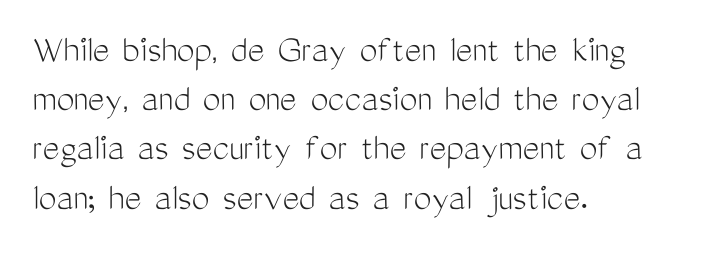
The image shows 40 px light, condensed sans-serif type, upright; set left-aligned, line spacing 1.23x, normal letter spacing, not underlined; medium stroke contrast and a medium x-height.
